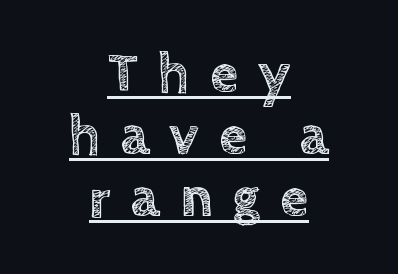
Q: Is the text italic (slanted)? A: No, it is upright.
Q: Is the text underlined? A: Yes.
Q: How is the paragraph aligned? A: Centered.
Q: Is the spacing between letters normal or unusually wide? A: Unusually wide.
Q: Is the spacing between lines tight, normal or loose? A: Tight.
Q: Width (condensed, normal, or wide)? A: Normal.
Q: x-height? A: Large.
Q: Monospaced? A: No.
